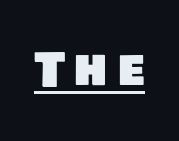
Q: Is the typeface a serif or a sans-serif typeface? A: Sans-serif.
Q: Is the text underlined? A: Yes.
Q: Is the spacing between letters normal or unusually wide? A: Unusually wide.
Q: Width (condensed, normal, or wide)? A: Normal.
Q: Stroke contrast? A: Low.
Q: x-height? A: Large.
Q: Monospaced? A: No.
